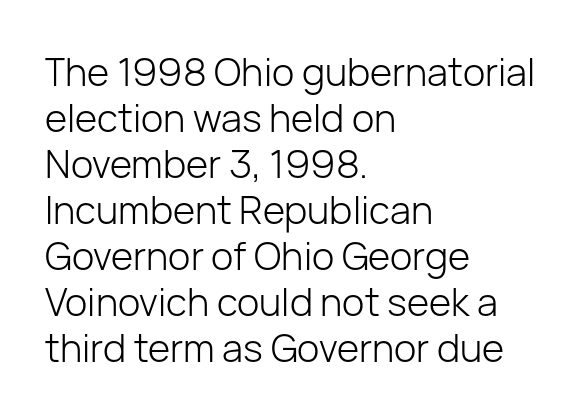
Q: Is the text bold? A: No.
Q: Is the text italic (slanted)? A: No, it is upright.
Q: Is the typeface a serif or a sans-serif typeface? A: Sans-serif.
Q: Is the text underlined? A: No.
Q: How is the paragraph aligned? A: Left-aligned.
Q: Is the spacing between letters normal or unusually wide? A: Normal.
Q: Width (condensed, normal, or wide)? A: Normal.
Q: Stroke contrast? A: Low.
Q: x-height? A: Medium.
Q: Monospaced? A: No.
